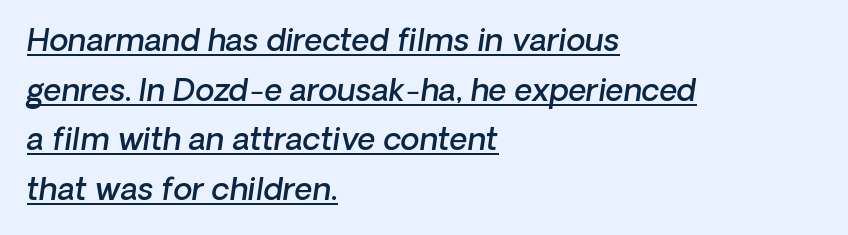
Q: Is the text bold? A: Semi-bold.
Q: Is the typeface a serif or a sans-serif typeface? A: Sans-serif.
Q: Is the text underlined? A: Yes.
Q: How is the paragraph aligned? A: Left-aligned.
Q: Is the spacing between letters normal or unusually wide? A: Normal.
Q: Is the spacing between lines tight, normal or loose? A: Normal.
Q: Width (condensed, normal, or wide)? A: Normal.
Q: Stroke contrast? A: Low.
Q: x-height? A: Medium.
Q: Monospaced? A: No.
